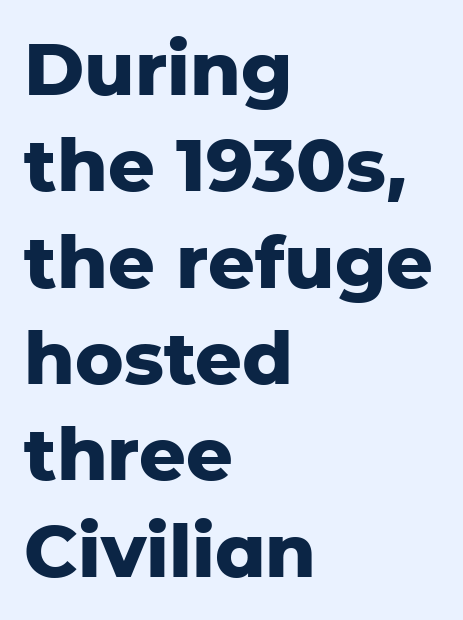
{"serif": "no", "italic": "no", "bold": "yes", "weight": "heavy", "width": "normal", "stroke_contrast": "low", "x_height": "medium", "monospaced": "no", "underline": "no", "align": "left", "line_spacing": "normal", "line_spacing_ratio": 1.32, "letter_spacing": "normal", "letter_spacing_em": 0.0, "glyph_px": 73}
